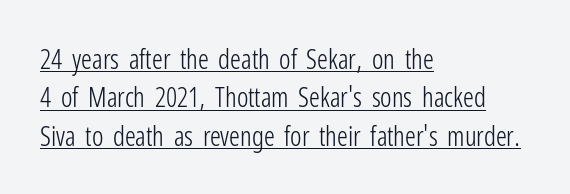
The image shows 27 px text type, upright; set left-aligned, normal line spacing (1.42x), normal letter spacing, underlined.
